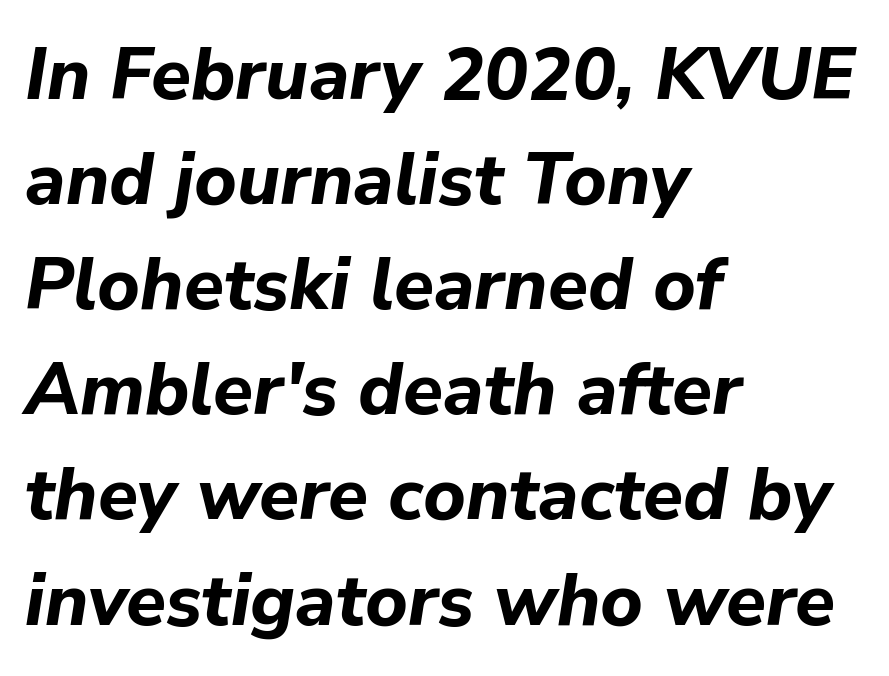
The image shows 73 px bold type, italic (leaning right); set left-aligned, normal line spacing (1.44x), normal letter spacing, not underlined; low stroke contrast and a medium x-height.
